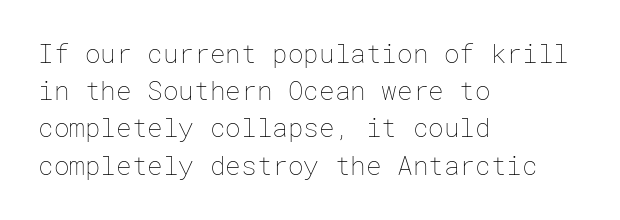
The image shows 26 px text type, upright; set left-aligned, normal line spacing (1.43x), normal letter spacing, not underlined.
